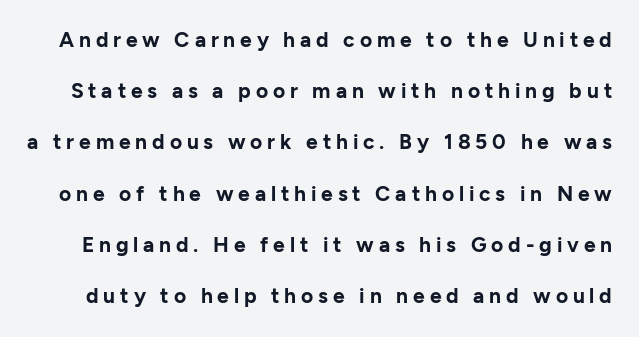
Airy leading. In terms of letterspacing, this is a distinctly airy, spread setting. You can tell it's not italic because the verticals are truly vertical. No word sits above an underline. Heft: maximum for text — a bold.
